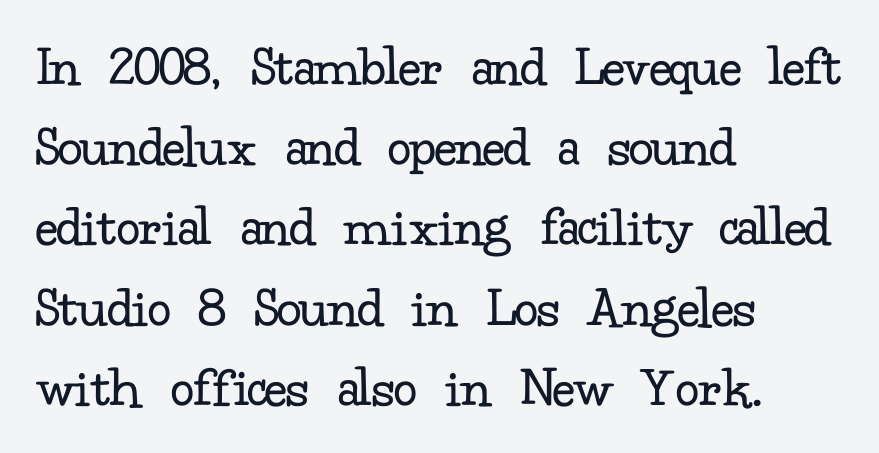
The image shows 59 px regular-weight serif type, upright; set left-aligned, normal line spacing (1.36x), normal letter spacing, not underlined; low stroke contrast and a small x-height.
